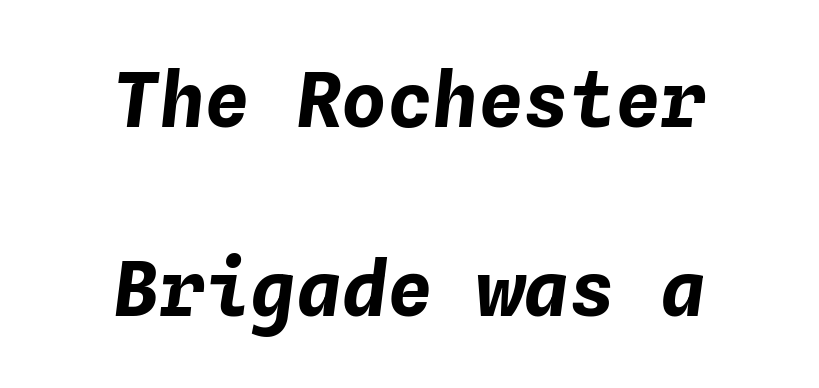
In terms of weight, the rendering is a true, heavy bold. Every row of glyphs is offset so its center matches the block's center. Looking at the ascenders, they clearly lean. Observe the ordinary spacing: letters are neighbours, not strangers.
